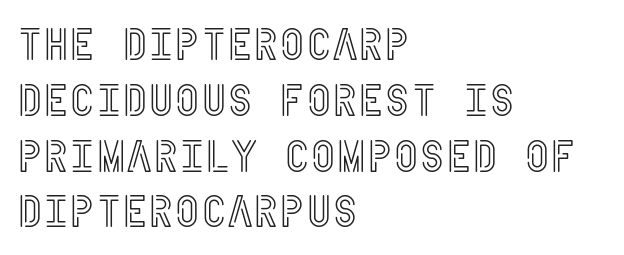
{"italic": "no", "width": "condensed", "x_height": "large", "underline": "no", "align": "left", "line_spacing_ratio": 1.24, "letter_spacing": "normal", "letter_spacing_em": 0.0, "glyph_px": 45}
